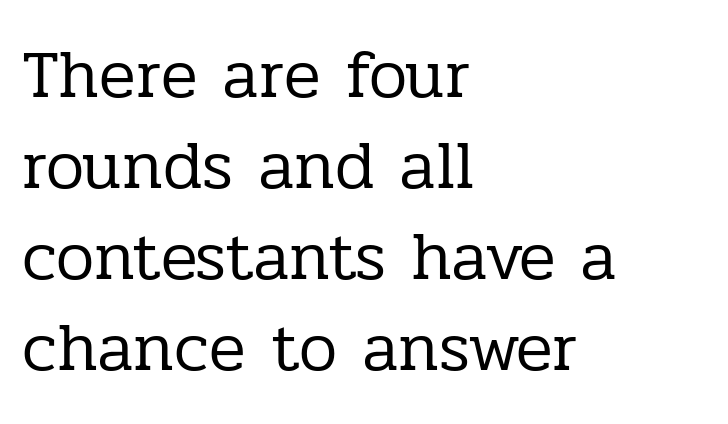
This sample keeps an unexceptional amount of space between lines. Looks like regular typesetting: each glyph gets only the width it needs. You can tell from the footed stems that serif type was used. Observe the ordinary spacing: letters are neighbours, not strangers. The space beneath each line is pristine and unruled.
